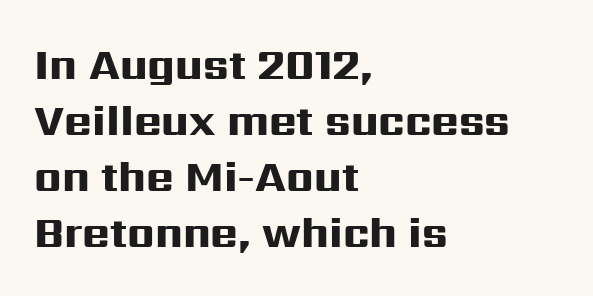
{"serif": "no", "italic": "no", "bold": "yes", "weight": "heavy", "width": "wide", "stroke_contrast": "high", "x_height": "medium", "monospaced": "no", "underline": "no", "align": "left", "line_spacing": "normal", "line_spacing_ratio": 1.33, "letter_spacing": "normal", "letter_spacing_em": 0.0, "glyph_px": 42}
